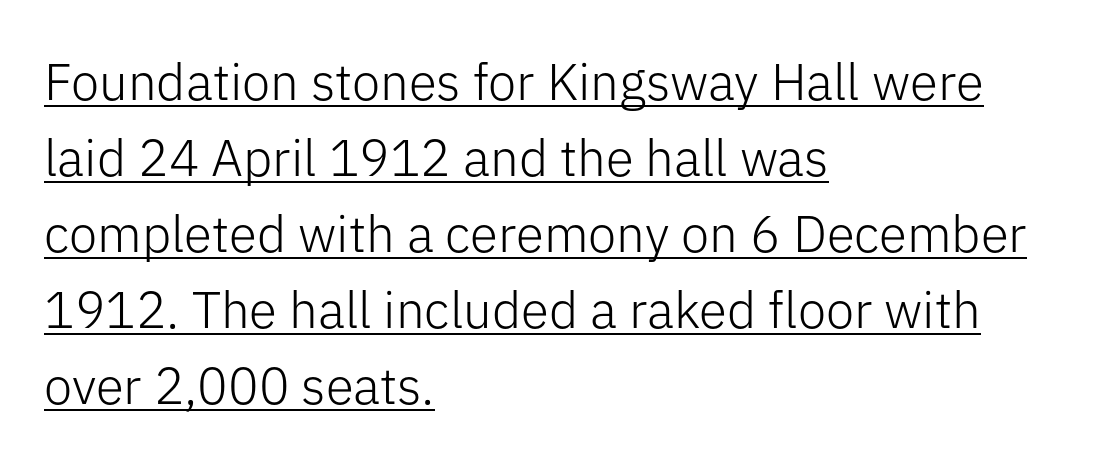
Q: Is the text bold? A: No.
Q: Is the text italic (slanted)? A: No, it is upright.
Q: Is the typeface a serif or a sans-serif typeface? A: Sans-serif.
Q: Is the text underlined? A: Yes.
Q: How is the paragraph aligned? A: Left-aligned.
Q: Is the spacing between letters normal or unusually wide? A: Normal.
Q: Is the spacing between lines tight, normal or loose? A: Normal.
Q: Width (condensed, normal, or wide)? A: Normal.
Q: Stroke contrast? A: Low.
Q: x-height? A: Medium.
Q: Monospaced? A: No.
